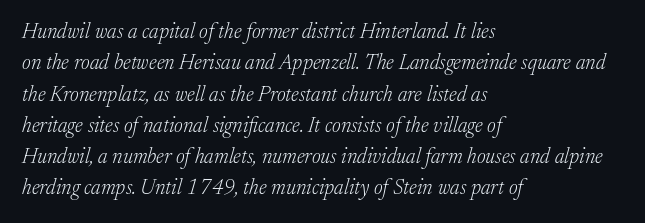
{"italic": "yes", "lean": "right", "slant_degrees": 17, "bold": "no", "underline": "no", "align": "left", "line_spacing": "normal", "line_spacing_ratio": 1.49, "letter_spacing": "normal", "letter_spacing_em": 0.0, "glyph_px": 21}
